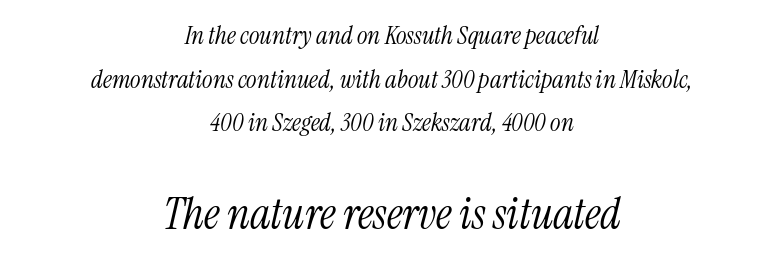
{"serif": "yes", "italic": "yes", "lean": "right", "slant_degrees": 13, "bold": "no", "weight": "light", "width": "condensed", "stroke_contrast": "medium", "x_height": "medium", "monospaced": "no", "underline": "no", "align": "center", "line_spacing_ratio": 1.75, "letter_spacing": "normal", "letter_spacing_em": 0.0, "larger_block": "second", "size_ratio": 1.76, "glyph_px": 44}
